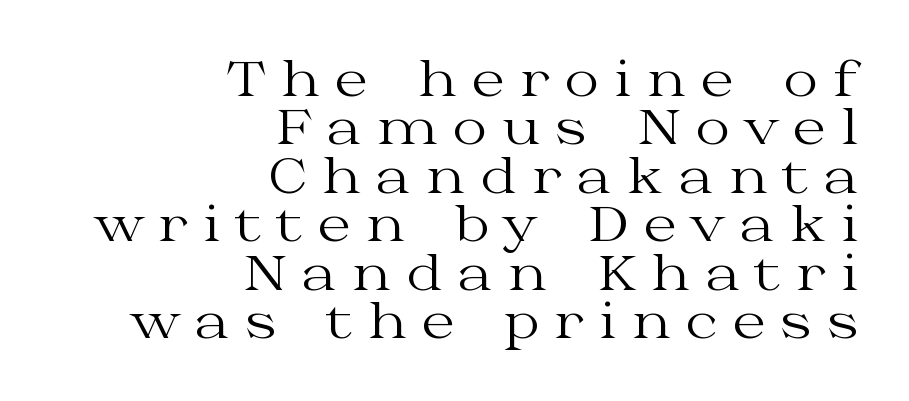
Decoration check: the copy has no underline. This rendering widens character spacing well past its baseline value. Stems and bowls with no extra thickness — not bold. Old-style or modern, the face here clearly has serifs. The face used here is proportionally spaced, like ordinary book or web type. Notice how the passage keeps a crisp vertical edge on the right only.
